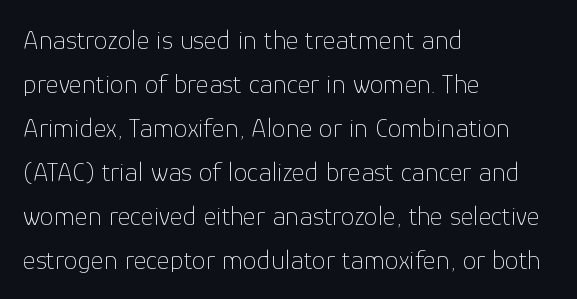
Unbolded letterforms with no extra heft. The rendering uses natural spacing where letterforms have individual widths. Type without underlining. The ragged edge is on the right, which tells us the setting is flush left.
